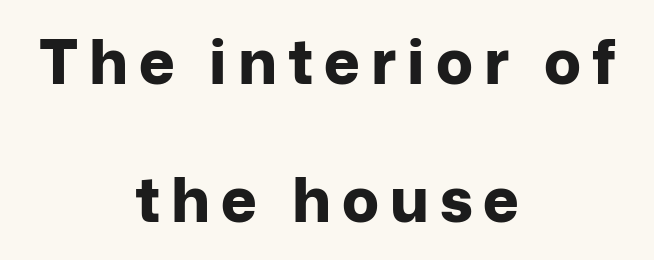
Unlike italic type, these characters show no tilt at all. Words float on clear page, feet unadorned. In CSS terms this would be text-align: center. Rows of type keep a wide berth in the vertical direction. The letters advance in unequal steps, a hallmark of proportional type. Font category for this specimen: sans-serif.
